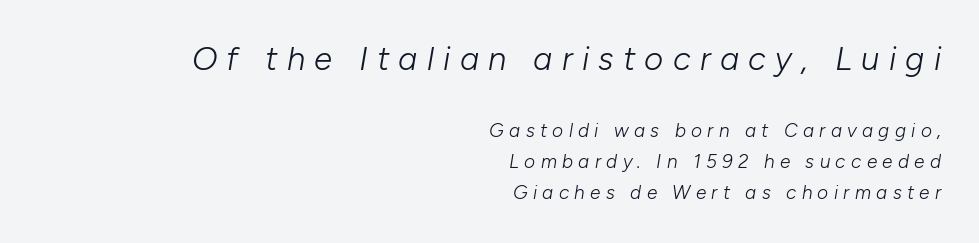
Style check: oblique. This sample has the flowing, uneven cadence of proportional lettering. Stroke thickness stays within the range of a standard reading face or lighter. Where is the straight margin? On the right.
